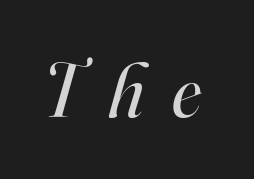
{"serif": "yes", "italic": "yes", "lean": "right", "slant_degrees": 16, "bold": "no", "weight": "regular", "width": "normal", "stroke_contrast": "high", "x_height": "small", "monospaced": "no", "underline": "no", "letter_spacing": "wide", "letter_spacing_em": 0.36, "glyph_px": 76}
